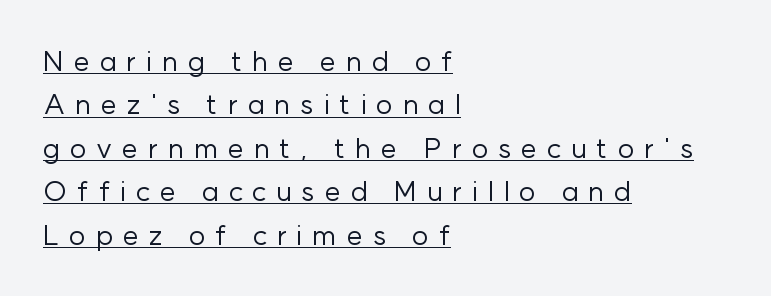
Q: Is the text bold? A: No.
Q: Is the text italic (slanted)? A: No, it is upright.
Q: Is the typeface a serif or a sans-serif typeface? A: Sans-serif.
Q: Is the text underlined? A: Yes.
Q: How is the paragraph aligned? A: Left-aligned.
Q: Is the spacing between letters normal or unusually wide? A: Unusually wide.
Q: Is the spacing between lines tight, normal or loose? A: Normal.
Q: Width (condensed, normal, or wide)? A: Normal.
Q: Stroke contrast? A: Low.
Q: x-height? A: Medium.
Q: Monospaced? A: No.
